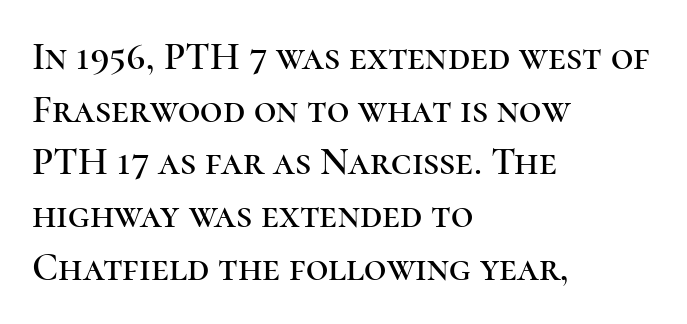
The image shows 39 px serif type, upright; set left-aligned, normal line spacing (1.35x), normal letter spacing, not underlined; high stroke contrast and a medium x-height.
